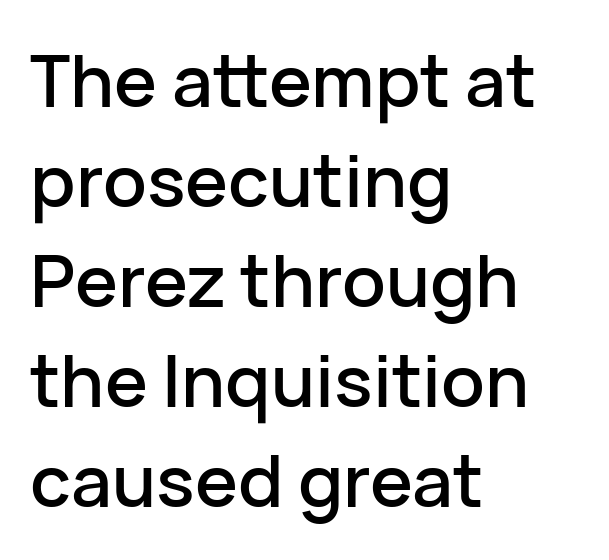
The lines in this sample share a left origin and differ only in where they stop. Lines of text with bare space underneath. Baseline-to-baseline distance is the conventional proportion of letter height. Ascenders rise straight up at ninety degrees. Each letter keeps its own natural width here, so spacing adapts to shape. Font category for this specimen: sans-serif.
